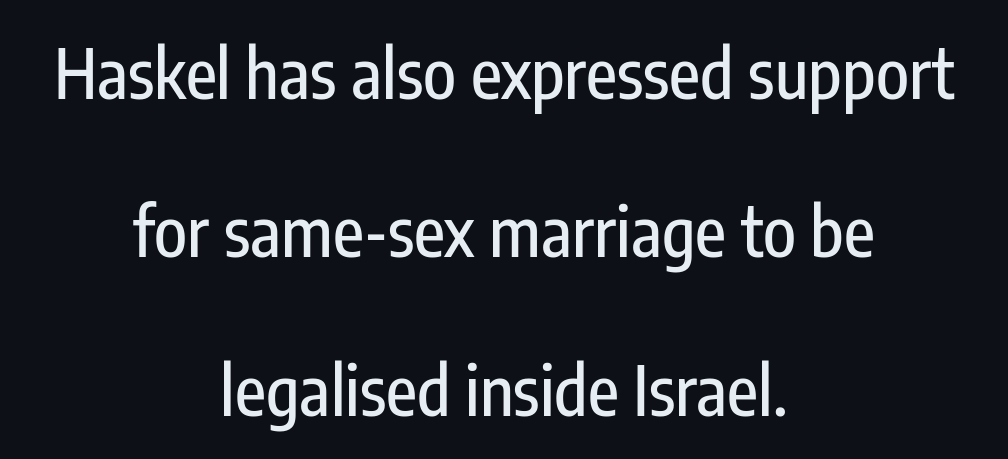
Q: Is the text italic (slanted)? A: No, it is upright.
Q: Is the typeface a serif or a sans-serif typeface? A: Sans-serif.
Q: Is the text underlined? A: No.
Q: How is the paragraph aligned? A: Centered.
Q: Is the spacing between letters normal or unusually wide? A: Normal.
Q: Is the spacing between lines tight, normal or loose? A: Loose.
Q: Width (condensed, normal, or wide)? A: Condensed.
Q: Stroke contrast? A: Low.
Q: x-height? A: Medium.
Q: Monospaced? A: No.
